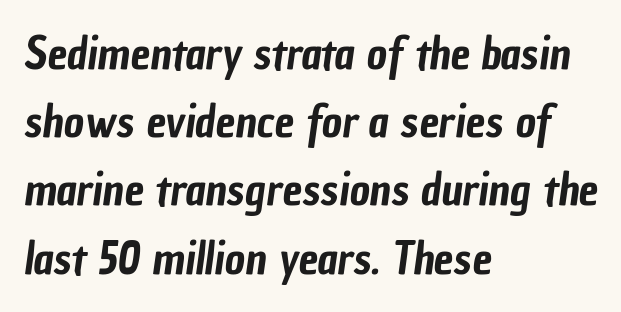
{"serif": "no", "width": "condensed", "stroke_contrast": "low", "x_height": "medium", "monospaced": "no", "underline": "no", "align": "left", "line_spacing": "normal", "line_spacing_ratio": 1.55, "letter_spacing": "normal", "letter_spacing_em": 0.0, "glyph_px": 44}
